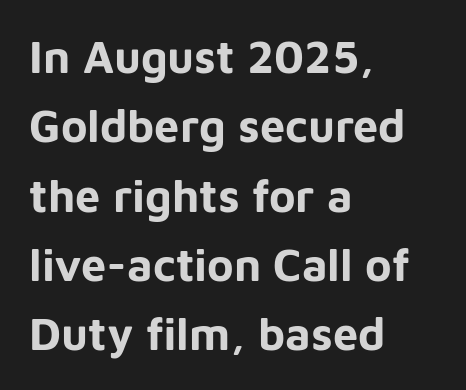
{"serif": "no", "italic": "no", "bold": "yes", "weight": "bold", "width": "normal", "stroke_contrast": "low", "x_height": "medium", "monospaced": "no", "underline": "no", "align": "left", "line_spacing": "normal", "line_spacing_ratio": 1.54, "letter_spacing": "normal", "letter_spacing_em": 0.0, "glyph_px": 45}
